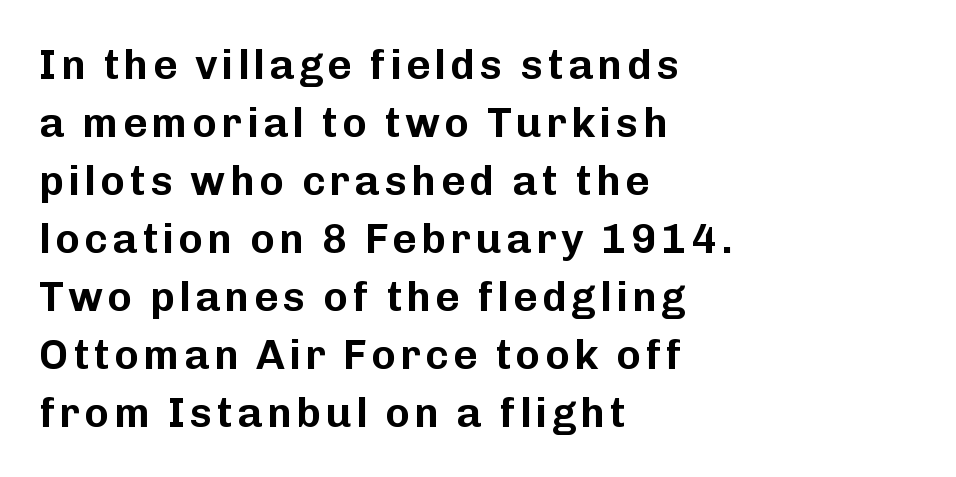
Is there much room between lines? A standard amount, neither cramped nor airy. Unmarked baselines from the first word to the last. Nope, no serifs anywhere on these letters. Varying glyph widths throughout — classic text-font behaviour. Quick note: not italic, upright. These lines are set flush left with a ragged right edge.
